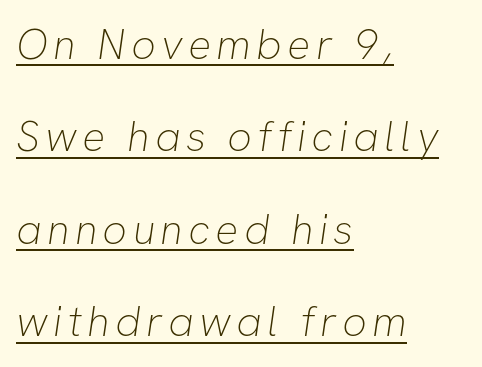
Q: Is the text bold? A: No.
Q: Is the typeface a serif or a sans-serif typeface? A: Sans-serif.
Q: Is the text underlined? A: Yes.
Q: How is the paragraph aligned? A: Left-aligned.
Q: Is the spacing between lines tight, normal or loose? A: Loose.
Q: Width (condensed, normal, or wide)? A: Normal.
Q: Stroke contrast? A: Low.
Q: x-height? A: Medium.
Q: Monospaced? A: No.
